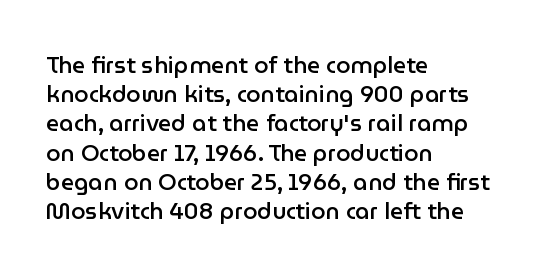
Every row of glyphs begins at an identical x-position on the left. Quick note: not italic, upright. A typesetter would call this zero additional tracking. Check under the words: just untouched page.
